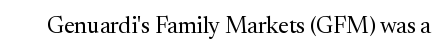
The type is set solid horizontally, with unmodified tracking. Words float on clear page, feet unadorned. A quiet, ordinary-to-light weight characterises the typeface. The type sits square on the baseline with zero lean.
